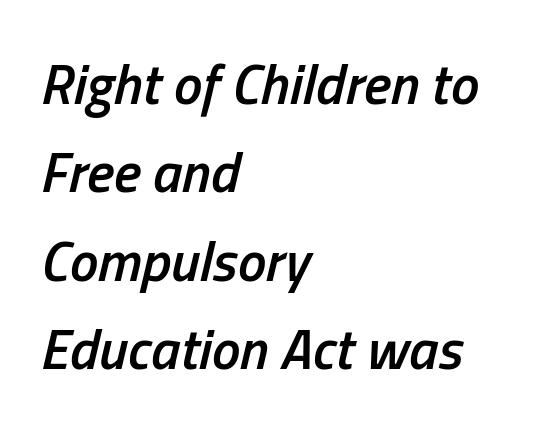
The image shows 57 px semibold, condensed type, italic (leaning right); set left-aligned, normal line spacing (1.55x), normal letter spacing, not underlined; low stroke contrast and a medium x-height.
